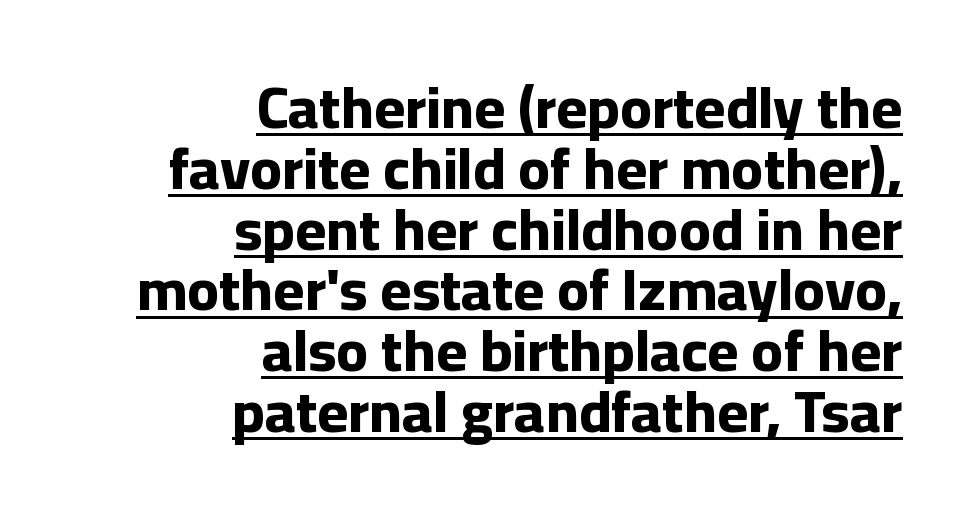
Q: Is the text bold? A: Yes.
Q: Is the text italic (slanted)? A: No, it is upright.
Q: Is the typeface a serif or a sans-serif typeface? A: Sans-serif.
Q: Is the text underlined? A: Yes.
Q: How is the paragraph aligned? A: Right-aligned.
Q: Is the spacing between letters normal or unusually wide? A: Normal.
Q: Is the spacing between lines tight, normal or loose? A: Tight.
Q: Width (condensed, normal, or wide)? A: Normal.
Q: Stroke contrast? A: Low.
Q: x-height? A: Medium.
Q: Monospaced? A: No.
